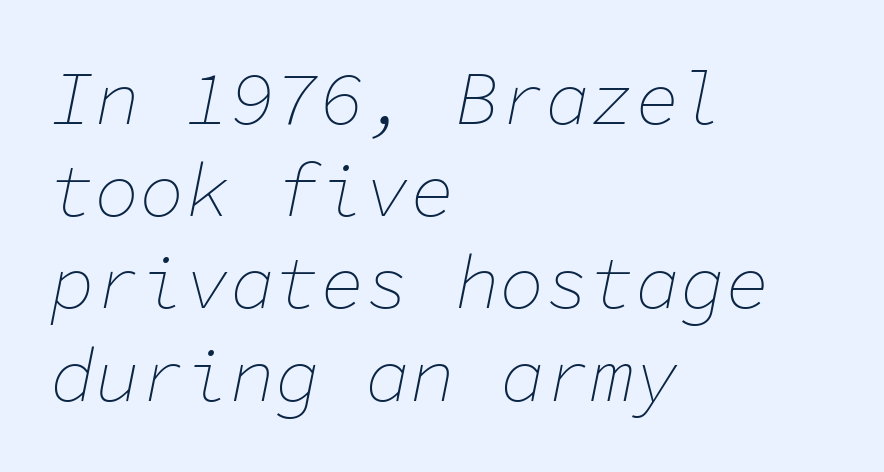
Each stroke keeps to a modest, everyday thickness or less. Every row of glyphs begins at an identical x-position on the left. Clear beneath every line of the passage. The face used here is monospaced, like something from a code editor. Slanted lettering throughout. The tracking reads as untouched default to a designer's eye.
